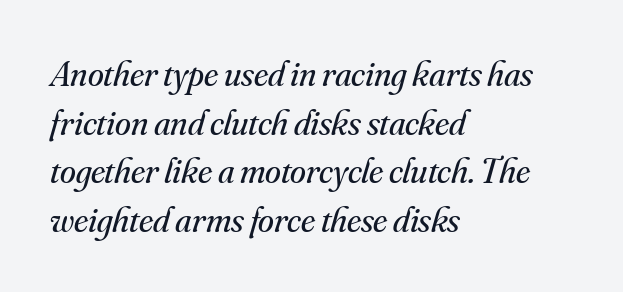
The line-height multiplier appears to be the usual default. Students, note that the glyphs here touch the page at normal intervals. This rendering uses left alignment, leaving the right contour irregular. The rendering uses natural spacing where letterforms have individual widths. This is serif lettering, the kind often seen in printed books. It's the slanting kind of type.
